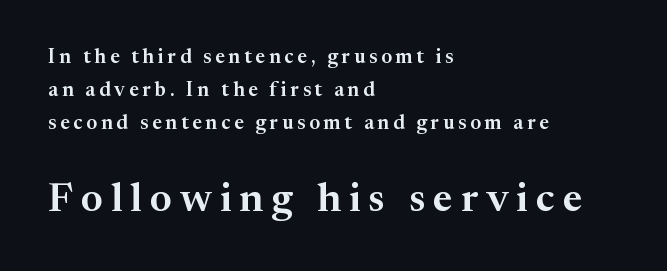
This rendering uses left alignment, leaving the right contour irregular. Reading down the column, the eye jumps a familiar distance to each next line. The rendering shows small feet on the letterforms — a serif design. Do the letters lean? They stand straight. A student would notice the bottom passage is typeset larger than what precedes it.
